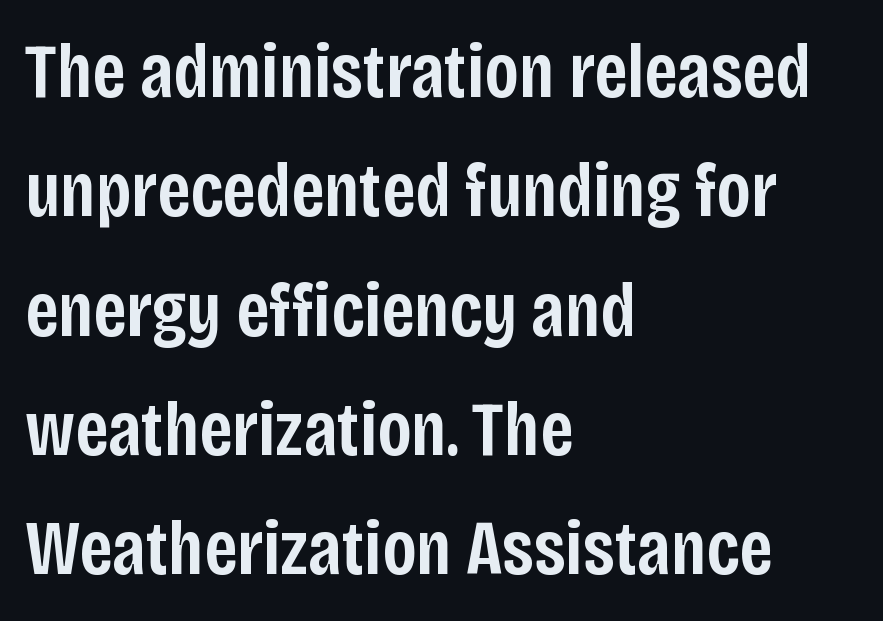
{"serif": "no", "italic": "no", "bold": "semi", "weight": "semibold", "width": "condensed", "stroke_contrast": "low", "x_height": "large", "monospaced": "no", "underline": "no", "align": "left", "line_spacing": "normal", "line_spacing_ratio": 1.55, "letter_spacing": "normal", "letter_spacing_em": 0.0, "glyph_px": 77}
